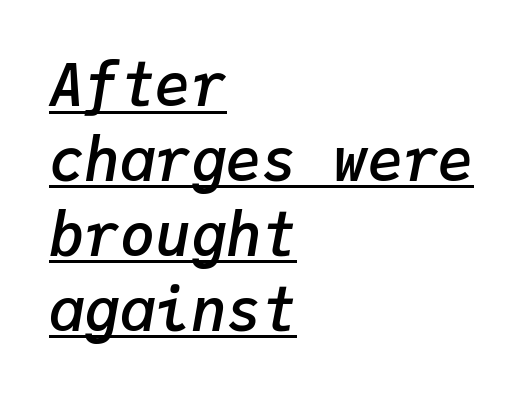
The image shows 59 px semibold type, italic (leaning right), monospaced; set left-aligned, normal line spacing (1.27x), normal letter spacing, underlined; low stroke contrast and a medium x-height.
